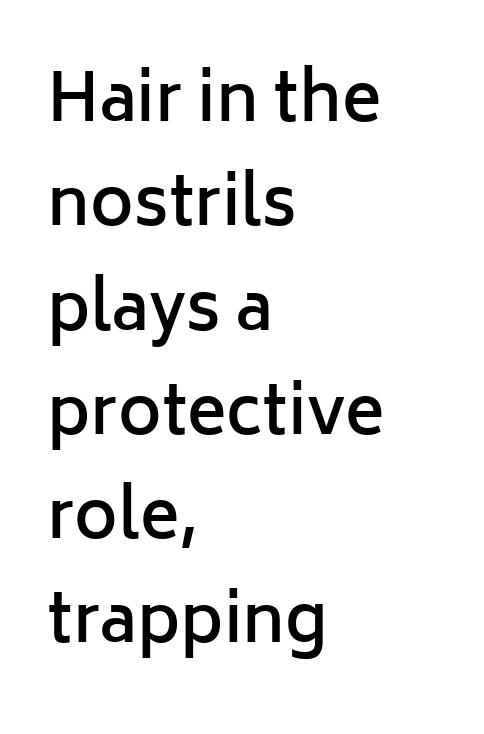
The sample has been set in demibold, a notch under bold. Unlike italic type, these characters show no tilt at all. Caption: standard tracking, unaltered. Students, observe: this is what conventionally led text looks like. Here the designer chose a conventional face with non-uniform glyph widths. Anything drawn beneath the words? Only blank space.
